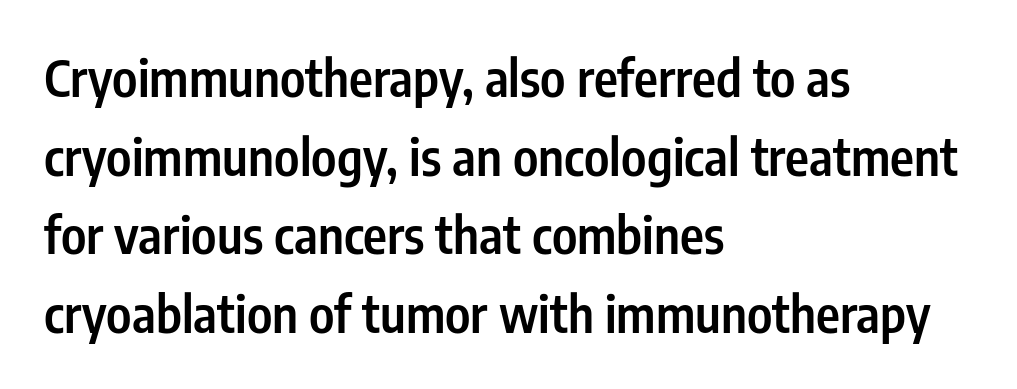
Descenders are the only things crossing below the line. The typesetting leans somewhat heavy: a semibold. Character widths vary here, with narrow letters taking less room than wide ones. Words appear dense and cohesive because spacing is normal. Visually the block forms a straight wall on the left and a jagged coastline on the right. What's the leading like? Ordinary, nothing unusual.
